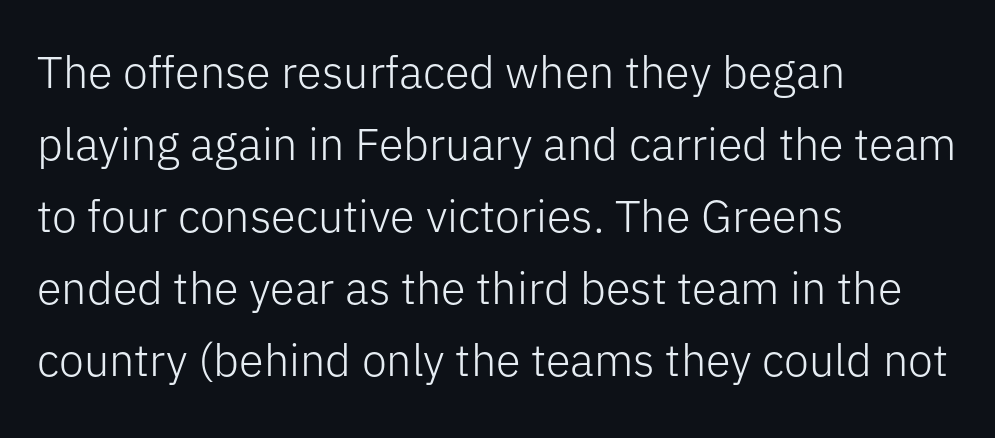
The image shows 45 px light sans-serif type, upright; set left-aligned, normal line spacing (1.6x), normal letter spacing, not underlined; low stroke contrast and a medium x-height.
